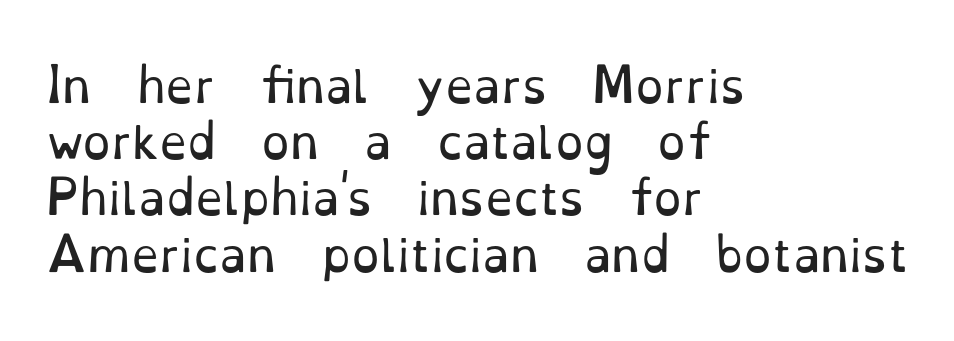
Q: Is the text bold? A: No.
Q: Is the text italic (slanted)? A: No, it is upright.
Q: Is the typeface a serif or a sans-serif typeface? A: Sans-serif.
Q: Is the text underlined? A: No.
Q: How is the paragraph aligned? A: Left-aligned.
Q: Is the spacing between letters normal or unusually wide? A: Normal.
Q: Is the spacing between lines tight, normal or loose? A: Normal.
Q: Width (condensed, normal, or wide)? A: Normal.
Q: Stroke contrast? A: Low.
Q: x-height? A: Small.
Q: Monospaced? A: No.
